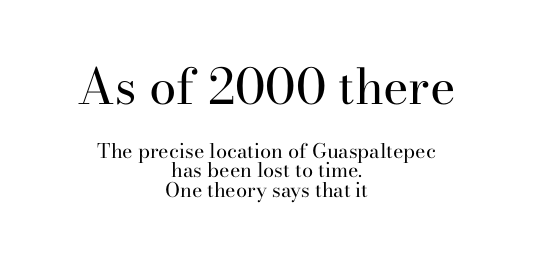
Q: Is the text bold? A: No.
Q: Is the text italic (slanted)? A: No, it is upright.
Q: Is the typeface a serif or a sans-serif typeface? A: Serif.
Q: Is the text underlined? A: No.
Q: How is the paragraph aligned? A: Centered.
Q: Is the spacing between letters normal or unusually wide? A: Normal.
Q: Is the spacing between lines tight, normal or loose? A: Tight.
Q: Which block of text is set in a larger size, the first (top) or the second (bottom)? A: The first (top) one.
Q: Width (condensed, normal, or wide)? A: Normal.
Q: Stroke contrast? A: High.
Q: x-height? A: Small.
Q: Monospaced? A: No.
